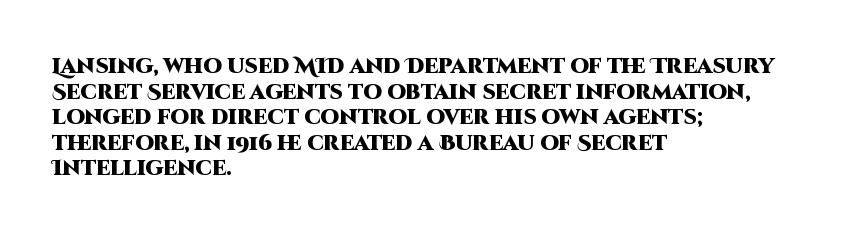
Q: Is the text bold? A: Yes.
Q: Is the text italic (slanted)? A: No, it is upright.
Q: Is the text underlined? A: No.
Q: How is the paragraph aligned? A: Left-aligned.
Q: Is the spacing between letters normal or unusually wide? A: Normal.
